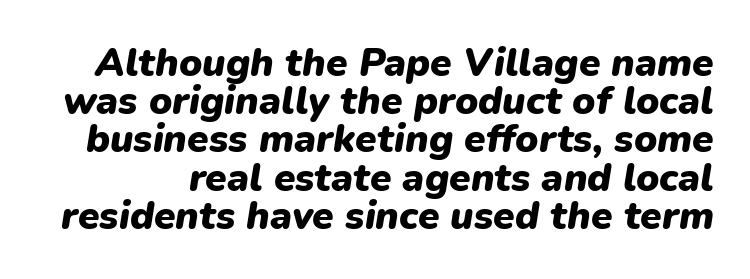
{"italic": "yes", "lean": "right", "slant_degrees": 9, "bold": "yes", "weight": "heavy", "width": "normal", "stroke_contrast": "low", "x_height": "medium", "monospaced": "no", "underline": "no", "line_spacing": "tight", "line_spacing_ratio": 0.98, "letter_spacing": "normal", "letter_spacing_em": 0.0, "glyph_px": 39}
